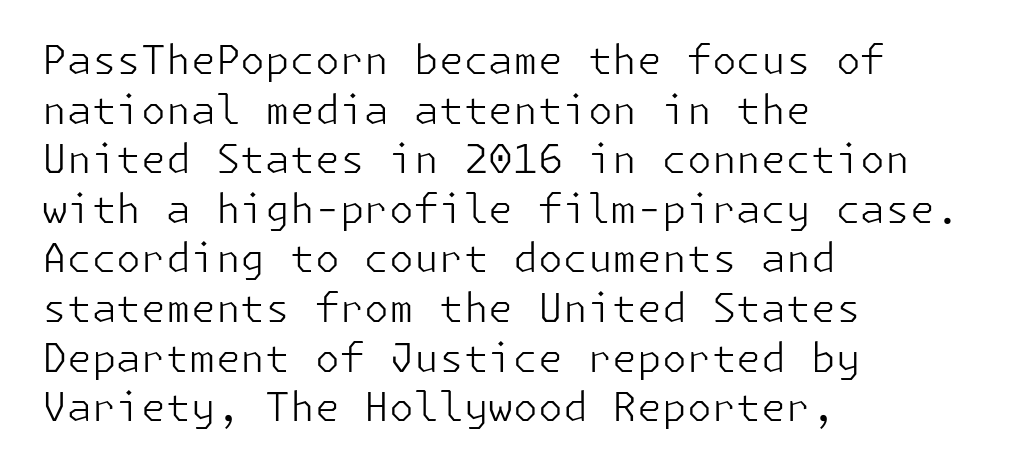
{"serif": "no", "italic": "no", "bold": "no", "weight": "light", "width": "normal", "stroke_contrast": "low", "x_height": "medium", "underline": "no", "align": "left", "line_spacing_ratio": 1.24, "letter_spacing": "normal", "letter_spacing_em": 0.0, "glyph_px": 40}
